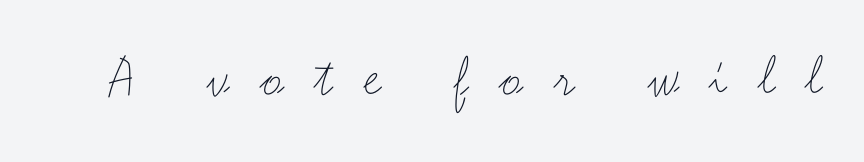
Q: Is the text bold? A: No.
Q: Is the text italic (slanted)? A: Yes.
Q: Is the typeface a serif or a sans-serif typeface? A: Sans-serif.
Q: Is the text underlined? A: No.
Q: Is the spacing between letters normal or unusually wide? A: Unusually wide.
Q: Width (condensed, normal, or wide)? A: Wide.
Q: Stroke contrast? A: Medium.
Q: x-height? A: Small.
Q: Monospaced? A: No.
